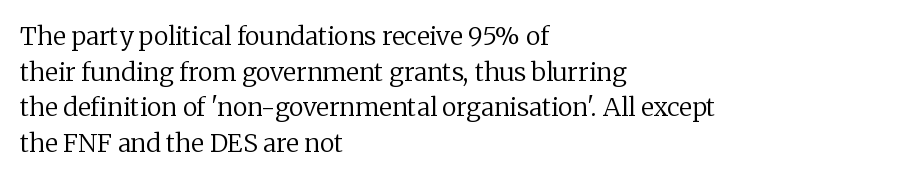
The image shows 25 px text type, upright; set left-aligned, normal line spacing (1.43x), normal letter spacing, not underlined.
